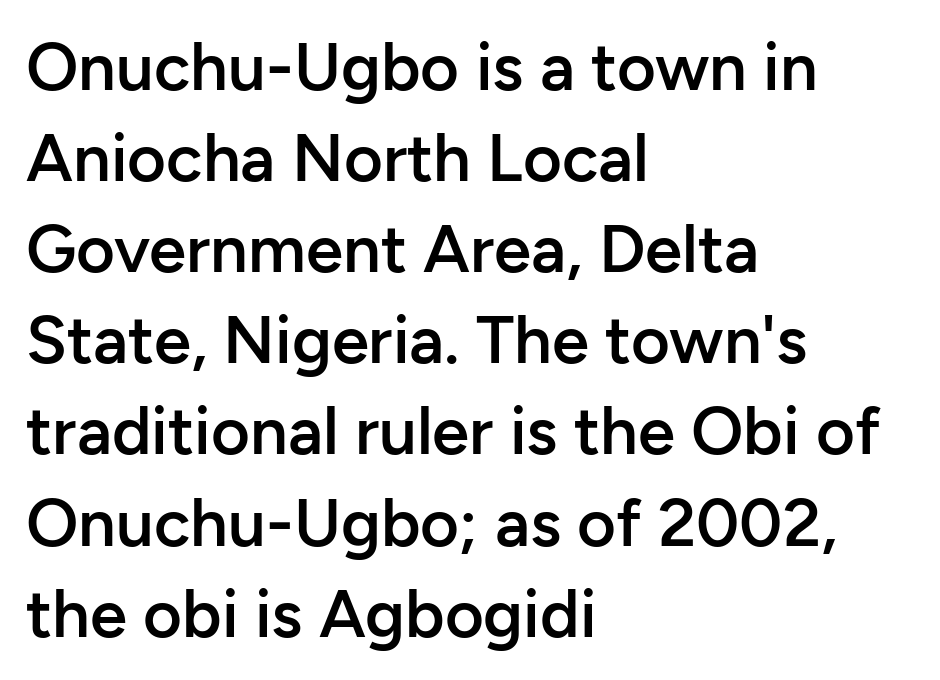
The image shows 67 px semibold sans-serif type, upright; set left-aligned, normal line spacing (1.36x), normal letter spacing, not underlined; low stroke contrast and a medium x-height.
